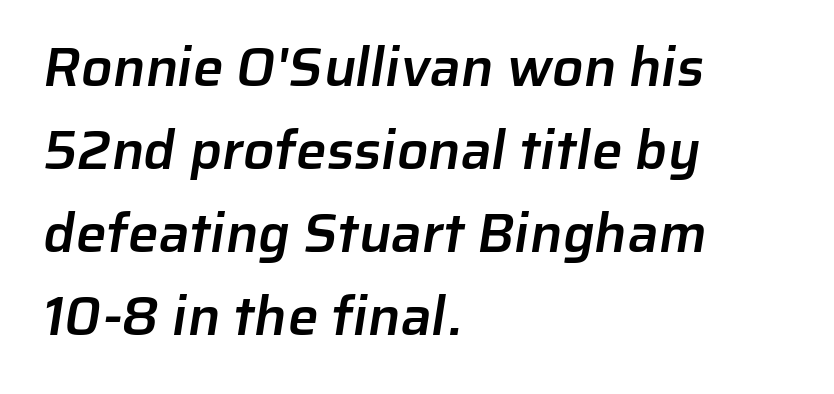
Leftover space on each line is placed entirely after the last word. Honestly, the letter spacing is just normal — you wouldn't notice it. This sample keeps an unexceptional amount of space between lines. A typesetter would call this proportional, since set widths differ per character. Each glyph is drawn with semibold strokes, heavier than normal yet not fully bold.
